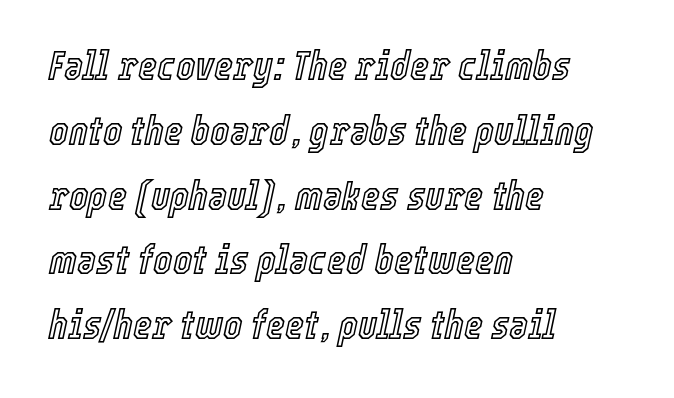
{"italic": "yes", "lean": "right", "slant_degrees": 12, "width": "condensed", "x_height": "medium", "monospaced": "no", "underline": "no", "align": "left", "line_spacing": "normal", "line_spacing_ratio": 1.58, "letter_spacing": "normal", "letter_spacing_em": 0.0, "glyph_px": 41}
